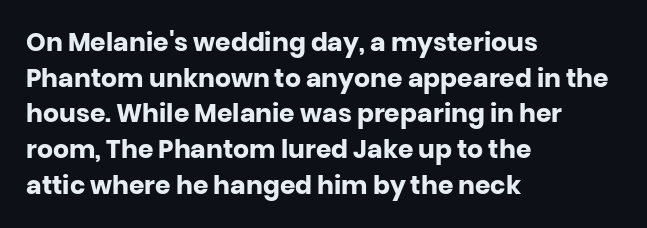
This rendering leaves character spacing at its baseline value. Any mark beneath the type? The region is blank. This is roman type, the default non-slanted kind. Pretty heavy lettering here — definitely bold. Notice how descenders clear the ascenders below comfortably — that's standard leading. All the whitespace from short lines collects on the right.
